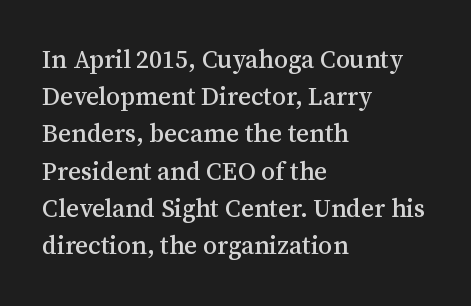
Designer's note — italics off, roman on. Compared with typical paragraphs, the rows here are spaced about the same. No word sits above an underline. Left-aligned paragraph, ragged on the right. This sample uses plain, unmodified letter spacing.
